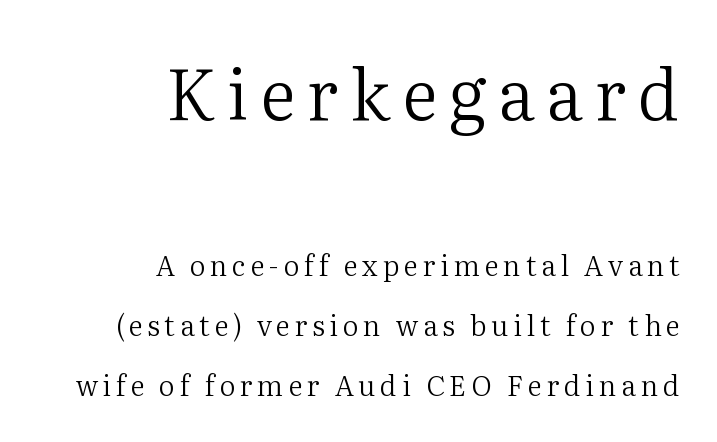
{"serif": "yes", "italic": "no", "bold": "no", "weight": "regular", "width": "normal", "stroke_contrast": "medium", "x_height": "medium", "monospaced": "no", "underline": "no", "align": "right", "line_spacing": "loose", "line_spacing_ratio": 2.14, "larger_block": "first", "size_ratio": 2.5, "glyph_px": 70}
